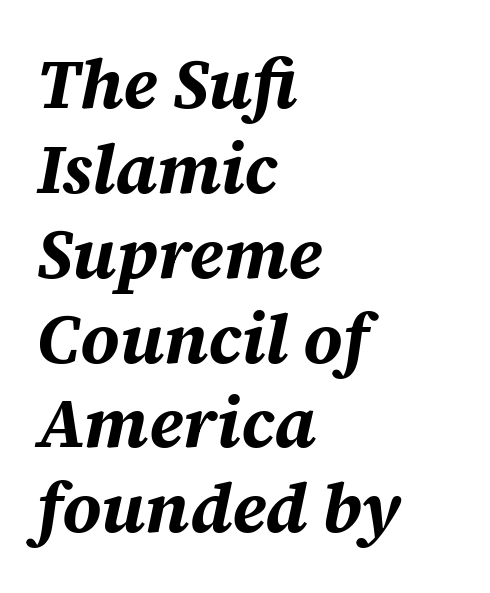
The image shows 69 px bold type, italic (leaning right); set left-aligned, line spacing 1.23x, normal letter spacing, not underlined; medium stroke contrast and a large x-height.
